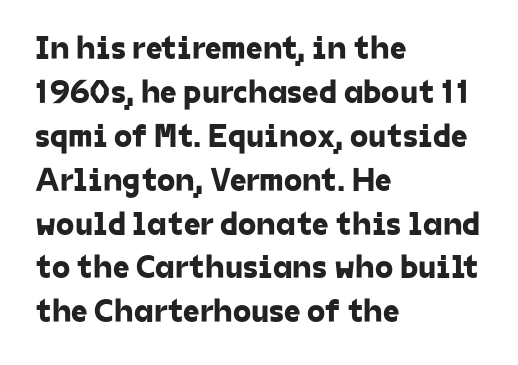
The image shows 33 px sans-serif type; set left-aligned, normal line spacing (1.33x), normal letter spacing, not underlined; low stroke contrast and a medium x-height.
